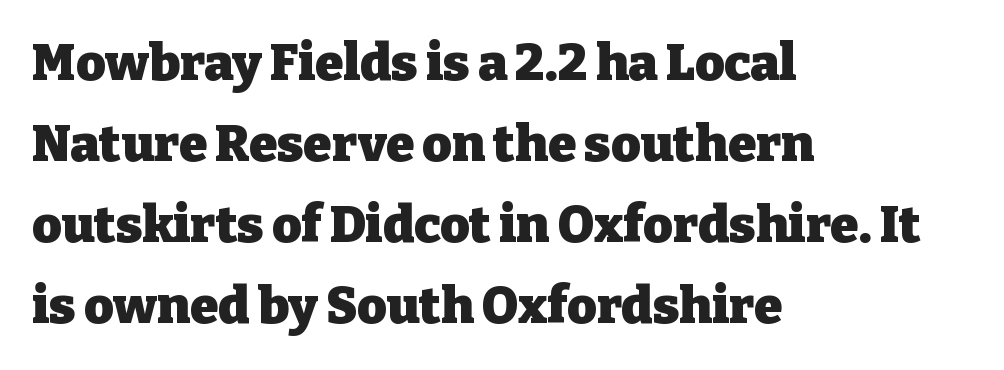
The image shows 51 px heavy serif type, upright; set left-aligned, normal line spacing (1.59x), normal letter spacing, not underlined; low stroke contrast and a medium x-height.
